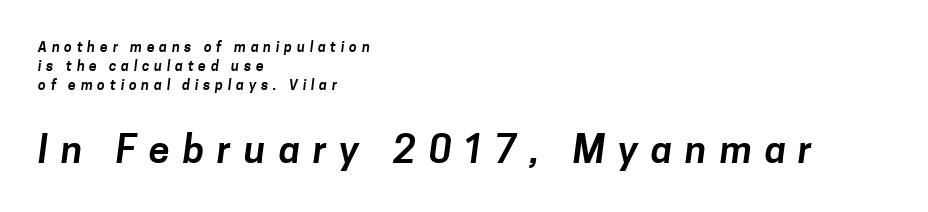
{"serif": "no", "width": "normal", "stroke_contrast": "low", "x_height": "medium", "monospaced": "no", "underline": "no", "align": "left", "line_spacing": "normal", "line_spacing_ratio": 1.35, "letter_spacing": "wide", "letter_spacing_em": 0.34, "larger_block": "second", "size_ratio": 2.71, "glyph_px": 38}
